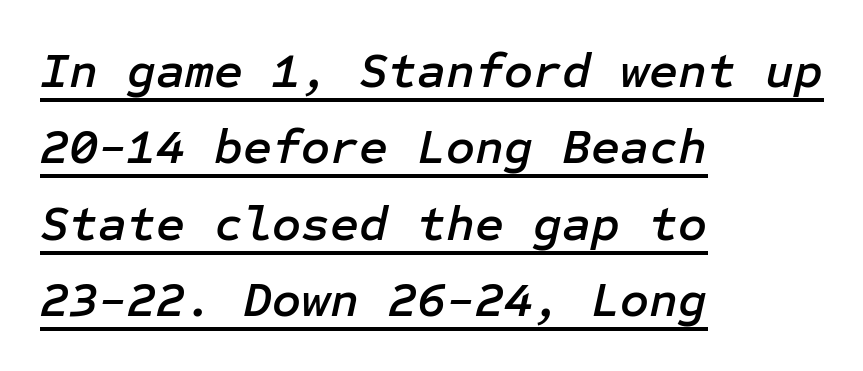
The horizontal fit of the characters is conventional and even. Yep, that's italic — everything's leaning. The rendering anchors every line to the left-hand side. Has an underline been added? It has. What's the leading like? Ordinary, nothing unusual.
